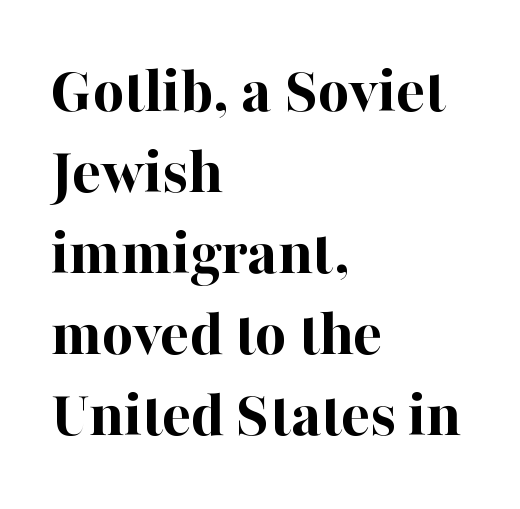
{"serif": "yes", "italic": "no", "bold": "yes", "weight": "bold", "width": "normal", "stroke_contrast": "high", "x_height": "medium", "monospaced": "no", "underline": "no", "align": "left", "line_spacing_ratio": 1.21, "letter_spacing": "normal", "letter_spacing_em": 0.0, "glyph_px": 67}
